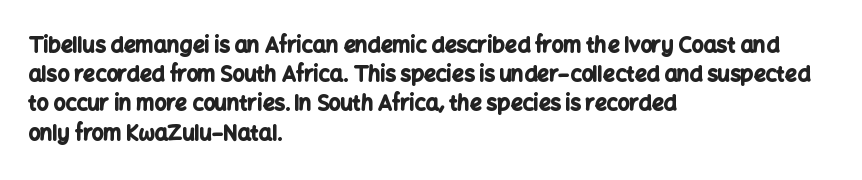
Q: Is the text bold? A: Yes.
Q: Is the text italic (slanted)? A: No, it is upright.
Q: Is the text underlined? A: No.
Q: How is the paragraph aligned? A: Left-aligned.
Q: Is the spacing between letters normal or unusually wide? A: Normal.
Q: Is the spacing between lines tight, normal or loose? A: Normal.
